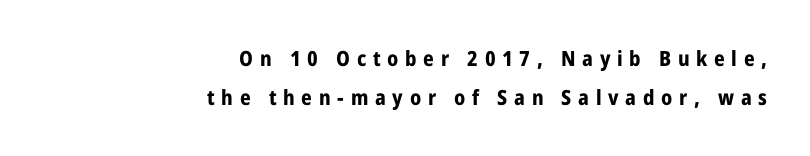
The foot of each line stays bare and open. Line endings align vertically; line beginnings do not. Plenty of ink on the page — the face is bold. A typesetter would mark this as roman, not italic. Glyph-to-glyph distance is far greater than everyday printed text.
